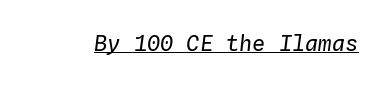
{"italic": "yes", "lean": "right", "slant_degrees": 4, "bold": "no", "underline": "yes", "letter_spacing": "normal", "letter_spacing_em": 0.0, "glyph_px": 22}
